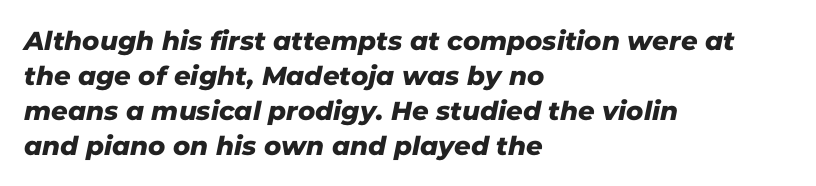
Q: Is the text underlined? A: No.
Q: How is the paragraph aligned? A: Left-aligned.
Q: Is the spacing between letters normal or unusually wide? A: Normal.
Q: Is the spacing between lines tight, normal or loose? A: Normal.
